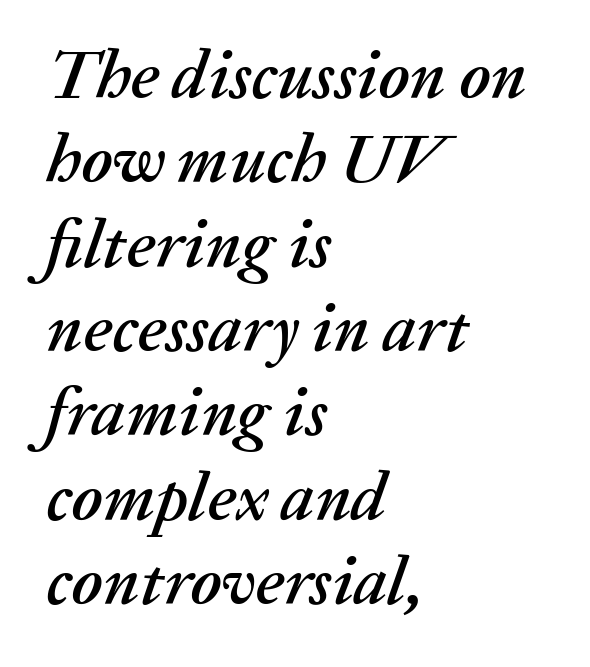
{"italic": "yes", "lean": "right", "slant_degrees": 20, "width": "normal", "stroke_contrast": "medium", "x_height": "medium", "monospaced": "no", "underline": "no", "align": "left", "line_spacing_ratio": 1.24, "letter_spacing": "normal", "letter_spacing_em": 0.0, "glyph_px": 68}
